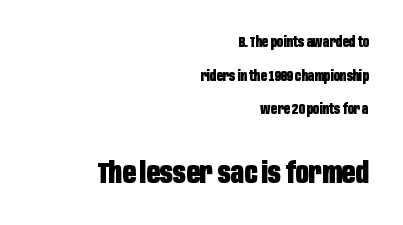
{"serif": "no", "italic": "no", "bold": "yes", "weight": "heavy", "width": "condensed", "stroke_contrast": "low", "x_height": "large", "monospaced": "no", "underline": "no", "align": "right", "line_spacing": "loose", "line_spacing_ratio": 2.4, "letter_spacing": "normal", "letter_spacing_em": 0.0, "larger_block": "second", "size_ratio": 2.07, "glyph_px": 29}
